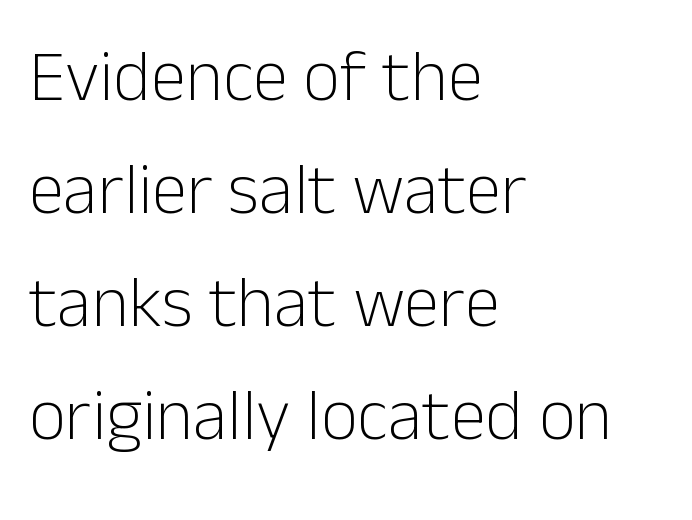
Q: Is the text bold? A: No.
Q: Is the text italic (slanted)? A: No, it is upright.
Q: Is the typeface a serif or a sans-serif typeface? A: Sans-serif.
Q: Is the text underlined? A: No.
Q: How is the paragraph aligned? A: Left-aligned.
Q: Is the spacing between letters normal or unusually wide? A: Normal.
Q: Is the spacing between lines tight, normal or loose? A: Normal.
Q: Width (condensed, normal, or wide)? A: Normal.
Q: Stroke contrast? A: Low.
Q: x-height? A: Medium.
Q: Monospaced? A: No.
